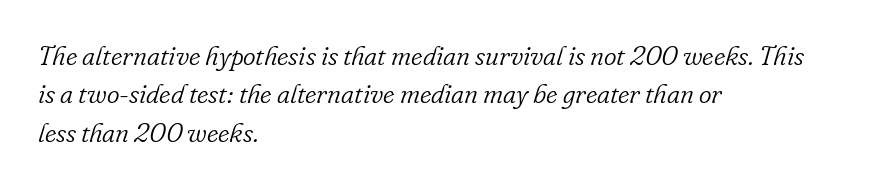
Q: Is the text bold? A: No.
Q: Is the text italic (slanted)? A: Yes, it leans right by about 16 degrees.
Q: Is the text underlined? A: No.
Q: How is the paragraph aligned? A: Left-aligned.
Q: Is the spacing between letters normal or unusually wide? A: Normal.
Q: Is the spacing between lines tight, normal or loose? A: Normal.
